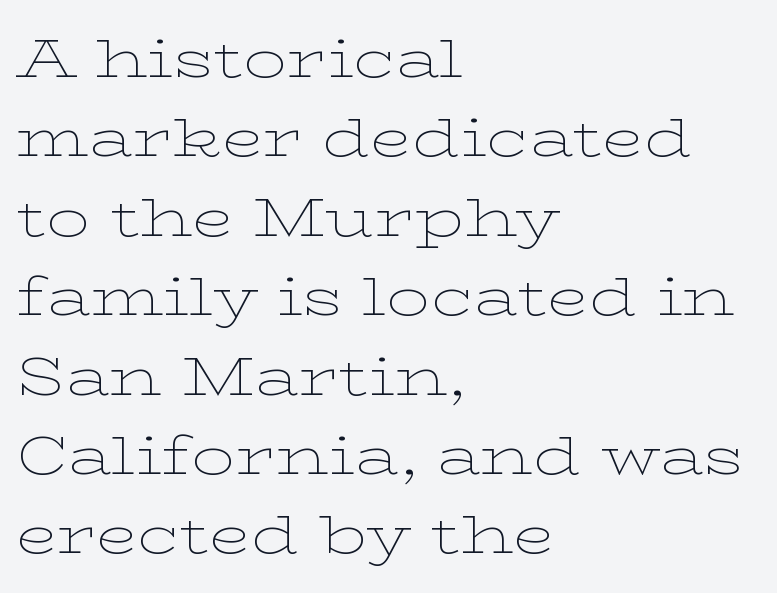
{"serif": "yes", "italic": "no", "bold": "no", "weight": "thin", "width": "wide", "stroke_contrast": "low", "x_height": "medium", "monospaced": "no", "underline": "no", "align": "left", "line_spacing": "normal", "line_spacing_ratio": 1.47, "letter_spacing": "normal", "letter_spacing_em": 0.0, "glyph_px": 54}
